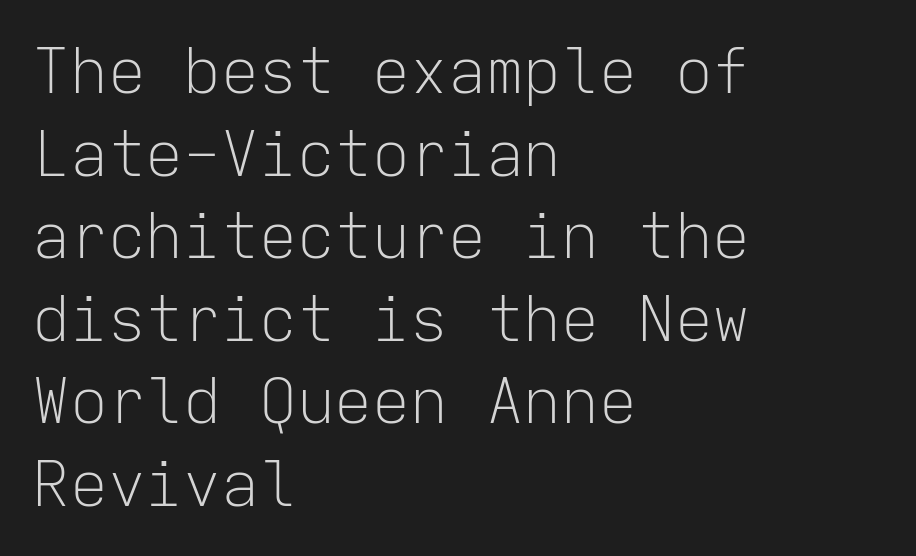
{"serif": "no", "italic": "no", "bold": "no", "weight": "light", "width": "normal", "stroke_contrast": "low", "x_height": "medium", "monospaced": "yes", "underline": "no", "align": "left", "line_spacing": "normal", "line_spacing_ratio": 1.31, "letter_spacing": "normal", "letter_spacing_em": 0.0, "glyph_px": 63}
